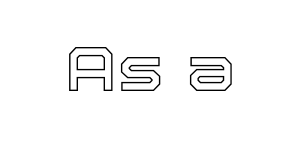
Q: Is the text italic (slanted)? A: No, it is upright.
Q: Is the text underlined? A: No.
Q: Is the spacing between letters normal or unusually wide? A: Normal.
Q: Width (condensed, normal, or wide)? A: Normal.
Q: x-height? A: Medium.
Q: Monospaced? A: No.
